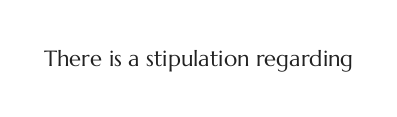
{"italic": "no", "bold": "no", "underline": "no", "letter_spacing": "normal", "letter_spacing_em": 0.0, "glyph_px": 22}
